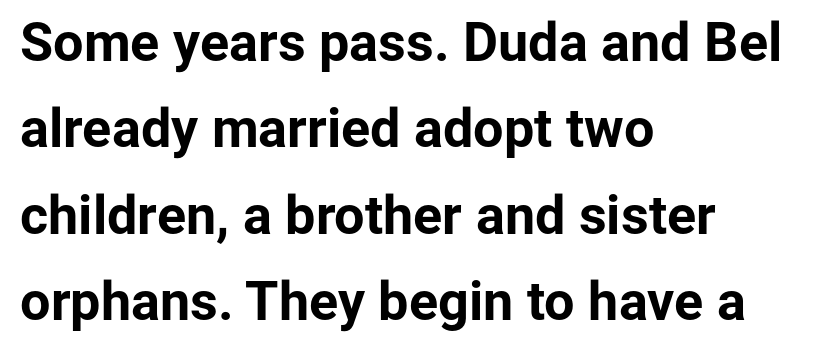
The image shows 54 px bold sans-serif type, upright; set left-aligned, normal line spacing (1.6x), normal letter spacing, not underlined; low stroke contrast and a medium x-height.
